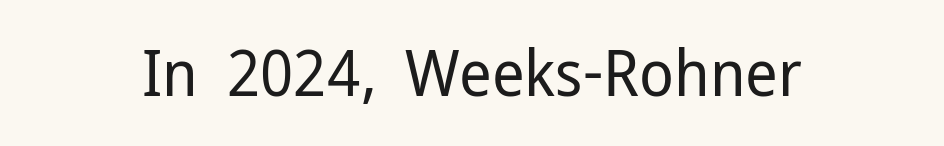
The passage shown is typed in a proportional face where columns would drift. The lettering holds an erect, upright posture throughout. Heft: none added — not bold. Nobody drew a line under any word here. The characters display no serif detailing; their extremities are plain.
